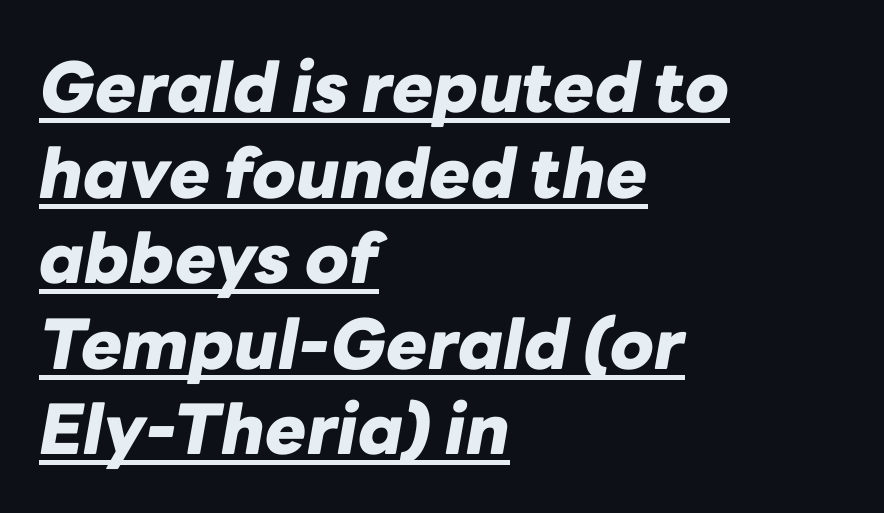
Q: Is the text bold? A: Yes.
Q: Is the text italic (slanted)? A: Yes, it leans right by about 10 degrees.
Q: Is the text underlined? A: Yes.
Q: How is the paragraph aligned? A: Left-aligned.
Q: Is the spacing between letters normal or unusually wide? A: Normal.
Q: Width (condensed, normal, or wide)? A: Normal.
Q: Stroke contrast? A: Low.
Q: x-height? A: Medium.
Q: Monospaced? A: No.
